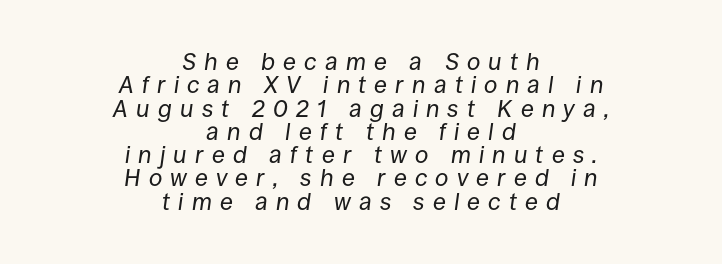
{"italic": "yes", "lean": "right", "slant_degrees": 8, "bold": "no", "underline": "no", "align": "center", "line_spacing": "tight", "line_spacing_ratio": 0.97, "letter_spacing": "wide", "letter_spacing_em": 0.34, "glyph_px": 24}
